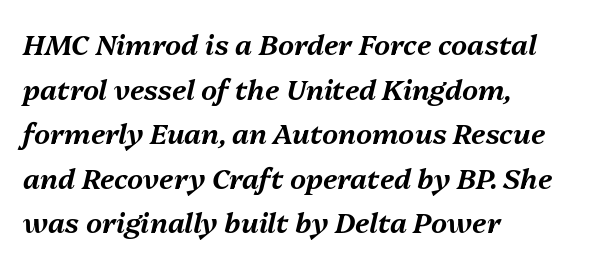
{"italic": "yes", "lean": "right", "slant_degrees": 13, "width": "normal", "stroke_contrast": "medium", "x_height": "medium", "monospaced": "no", "underline": "no", "align": "left", "line_spacing": "normal", "line_spacing_ratio": 1.59, "letter_spacing": "normal", "letter_spacing_em": 0.0, "glyph_px": 28}
